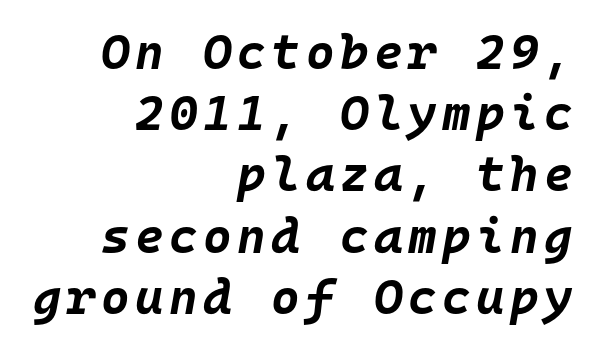
{"italic": "yes", "lean": "right", "slant_degrees": 10, "bold": "yes", "weight": "bold", "width": "normal", "stroke_contrast": "low", "x_height": "large", "monospaced": "yes", "underline": "no", "align": "right", "line_spacing": "normal", "line_spacing_ratio": 1.25, "glyph_px": 49}
